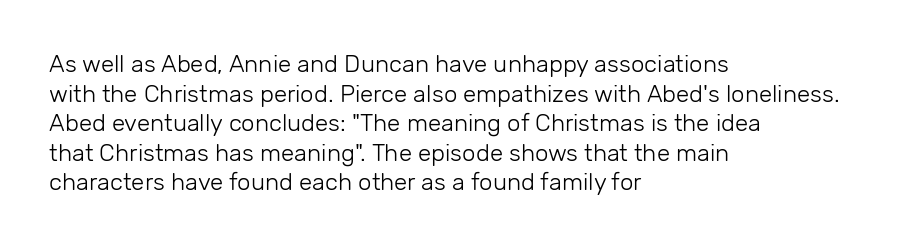
Words appear dense and cohesive because spacing is normal. Stem width sits at or under what a default text font uses. Honestly, there is no underline to notice here at all. The lettering stays uniformly vertical, giving the passage a roman look.
